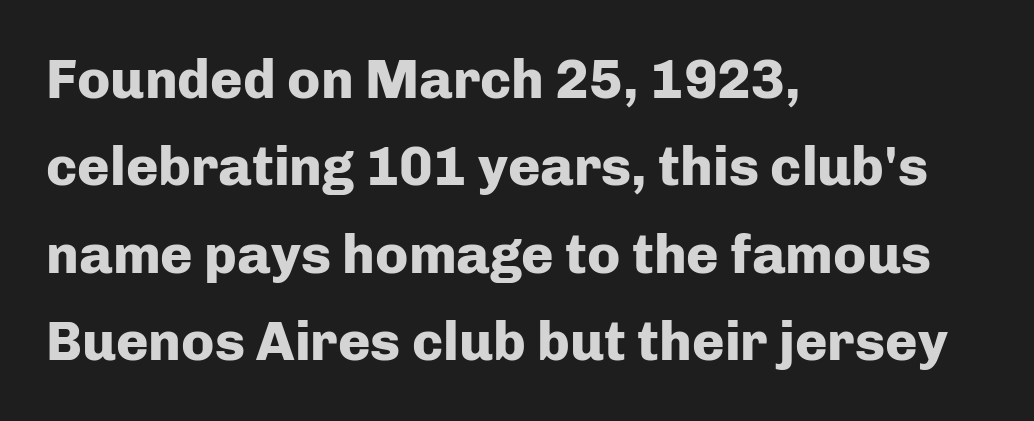
Think of a printed novel: that variable character pitch is what you see here. Summary of weight: heavy, a full bold. All the whitespace from short lines collects on the right. Each new line begins a customary step beneath the previous one.
